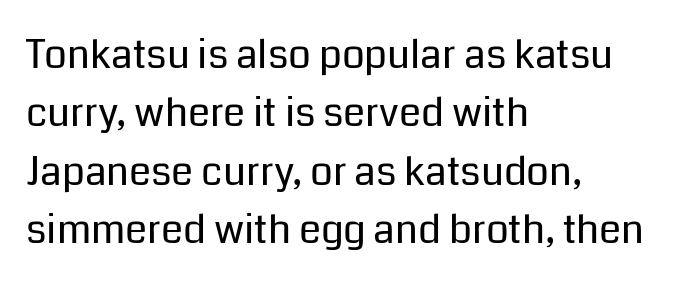
The space between consecutive lines is moderate. The face used here is a sans, in the tradition of grotesques and geometrics. The gap between lines stays unmarked. Teacher's note: observe the even left margin — that is flush-left alignment. Posture: vertical. This sample has the flowing, uneven cadence of proportional lettering.
